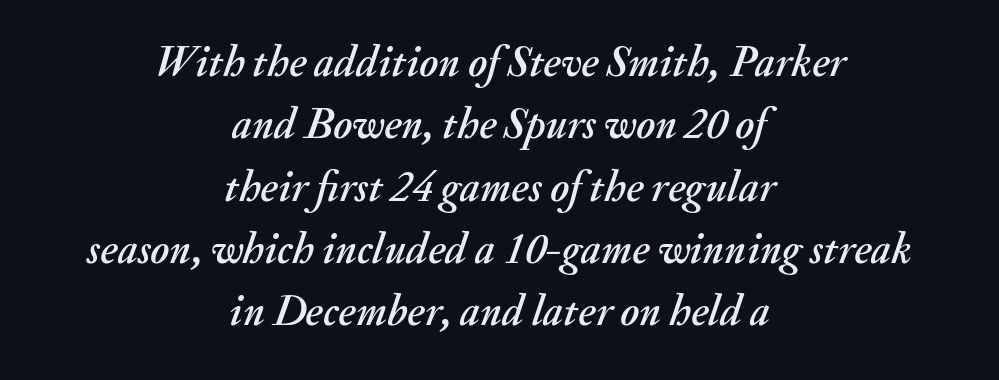
{"italic": "yes", "lean": "right", "slant_degrees": 20, "width": "normal", "stroke_contrast": "medium", "x_height": "small", "monospaced": "no", "underline": "no", "align": "center", "line_spacing": "normal", "line_spacing_ratio": 1.45, "letter_spacing": "normal", "letter_spacing_em": 0.0, "glyph_px": 43}
